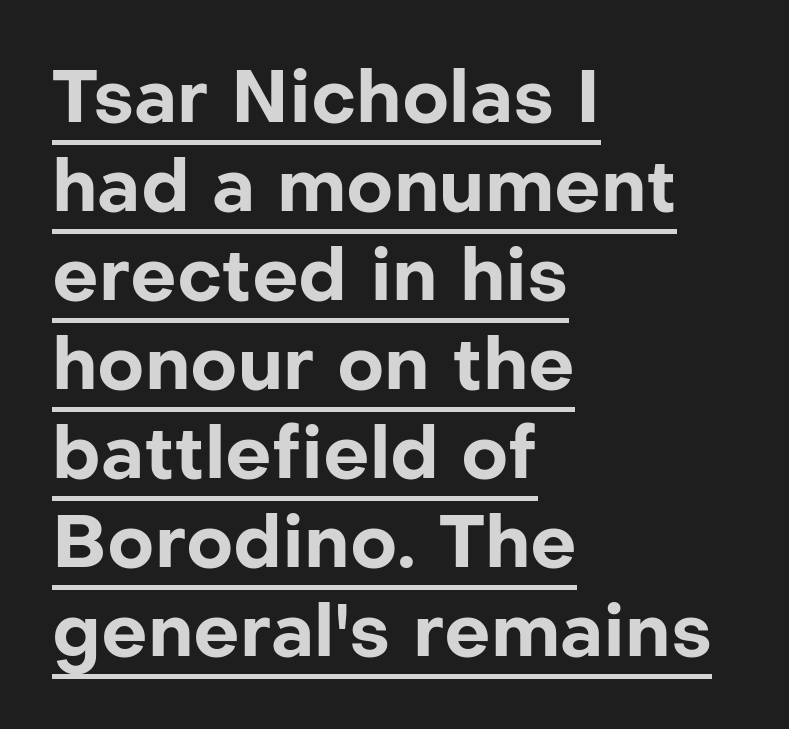
{"serif": "no", "italic": "no", "bold": "yes", "weight": "bold", "width": "normal", "stroke_contrast": "low", "x_height": "medium", "monospaced": "no", "underline": "yes", "align": "left", "line_spacing_ratio": 1.22, "letter_spacing": "normal", "letter_spacing_em": 0.0, "glyph_px": 73}
